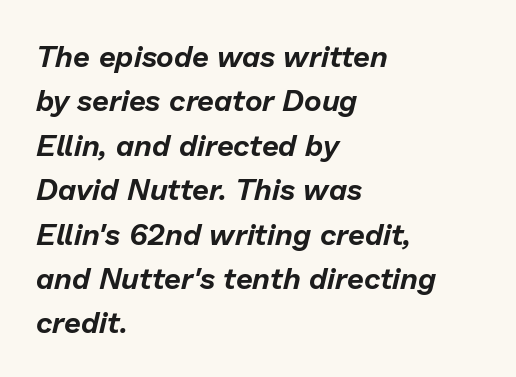
The image shows 30 px text type, italic (leaning right); set left-aligned, normal line spacing (1.48x), normal letter spacing, not underlined; low stroke contrast and a medium x-height.
